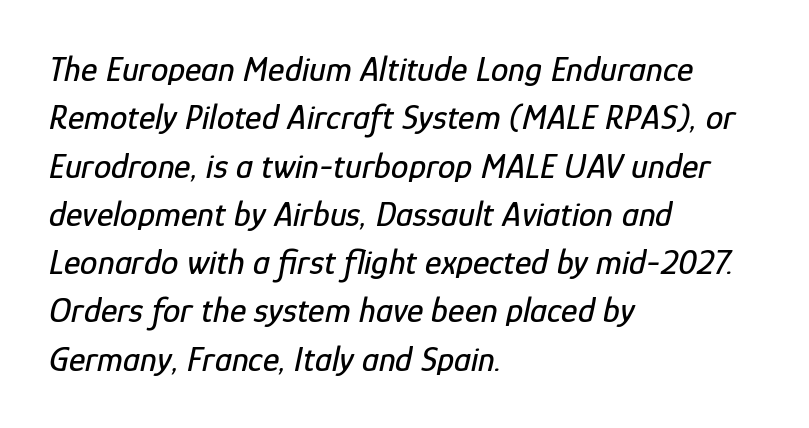
The image shows 35 px condensed type, italic (leaning right); set left-aligned, normal line spacing (1.38x), normal letter spacing, not underlined; low stroke contrast and a medium x-height.
